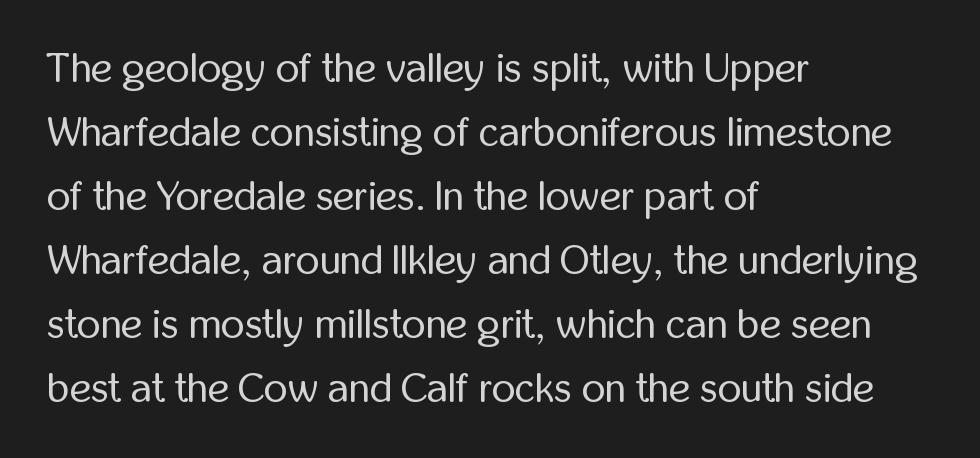
The image shows 41 px regular-weight, condensed sans-serif type, upright; set left-aligned, normal line spacing (1.56x), normal letter spacing, not underlined; low stroke contrast and a medium x-height.
